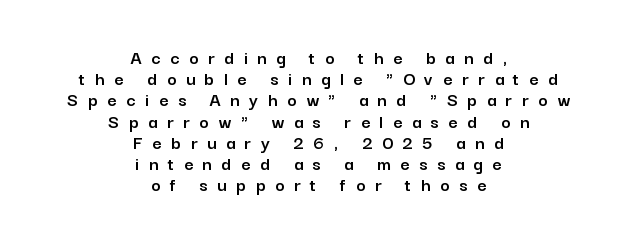
The image shows 20 px text type, upright; set centered, tight line spacing (1.06x), unusually wide letter spacing (+0.48 em), not underlined.
